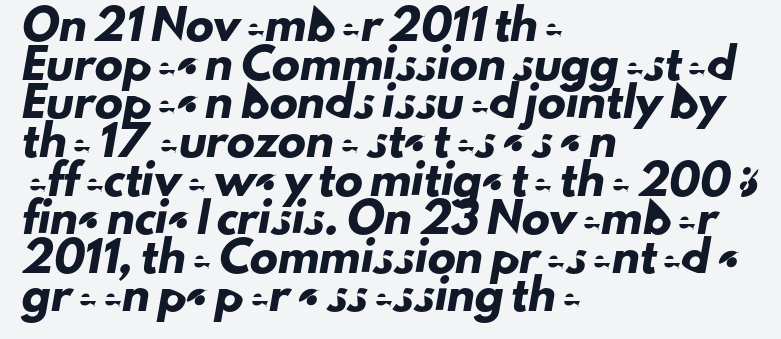
Q: Is the typeface a serif or a sans-serif typeface? A: Sans-serif.
Q: Is the text underlined? A: No.
Q: How is the paragraph aligned? A: Left-aligned.
Q: Is the spacing between letters normal or unusually wide? A: Normal.
Q: Is the spacing between lines tight, normal or loose? A: Normal.
Q: Width (condensed, normal, or wide)? A: Normal.
Q: Stroke contrast? A: Low.
Q: x-height? A: Small.
Q: Monospaced? A: No.
